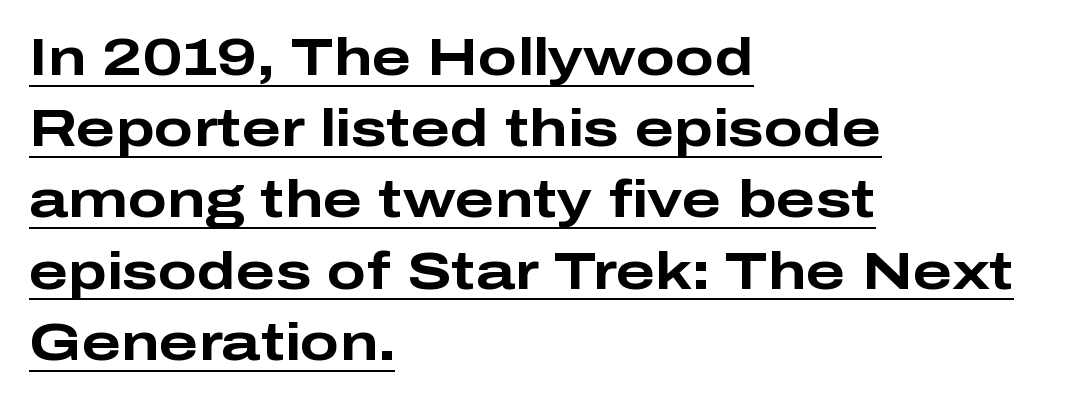
Q: Is the text bold? A: Yes.
Q: Is the text italic (slanted)? A: No, it is upright.
Q: Is the typeface a serif or a sans-serif typeface? A: Sans-serif.
Q: Is the text underlined? A: Yes.
Q: How is the paragraph aligned? A: Left-aligned.
Q: Is the spacing between letters normal or unusually wide? A: Normal.
Q: Is the spacing between lines tight, normal or loose? A: Normal.
Q: Width (condensed, normal, or wide)? A: Wide.
Q: Stroke contrast? A: Low.
Q: x-height? A: Medium.
Q: Monospaced? A: No.
